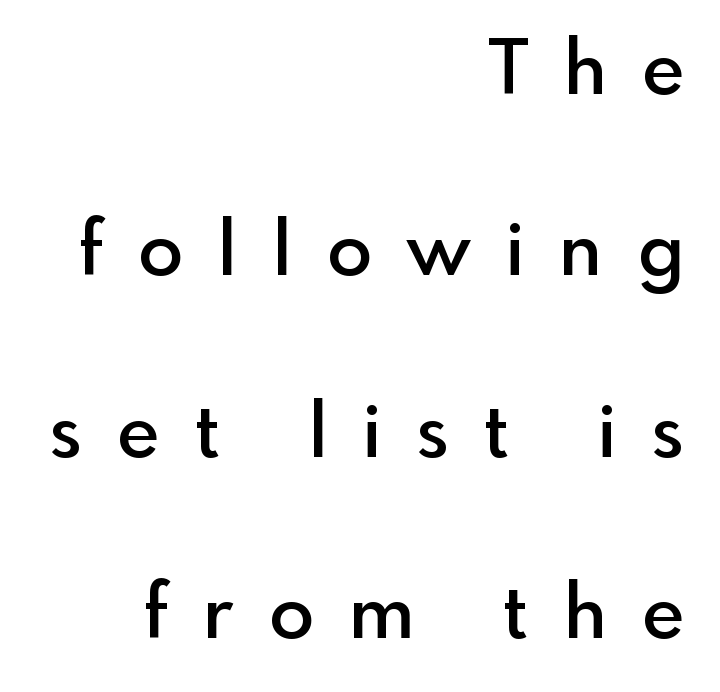
The image shows 74 px semibold sans-serif type, upright; set right-aligned, loose line spacing (2.45x), unusually wide letter spacing (+0.48 em), not underlined; a small x-height.
